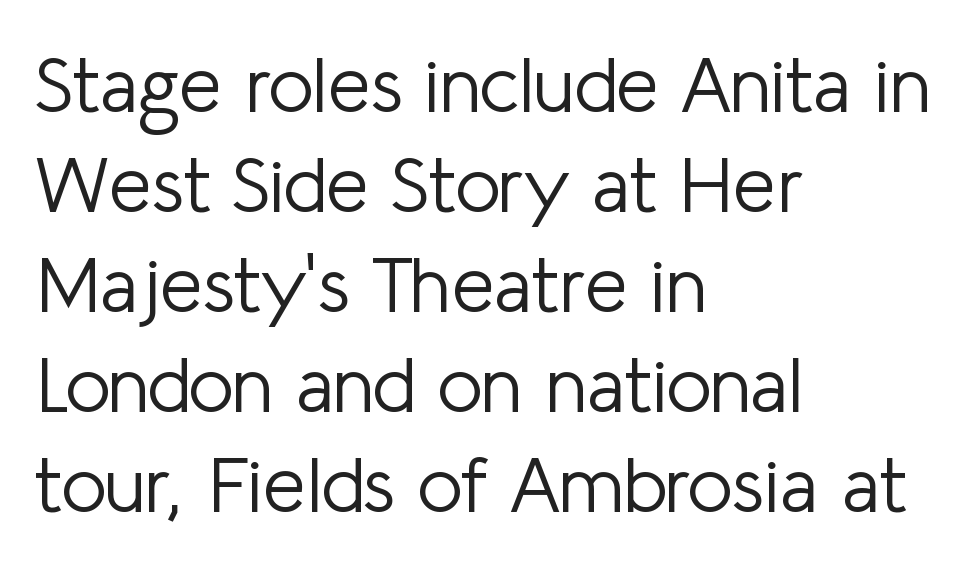
The image shows 77 px light sans-serif type, upright; set left-aligned, normal line spacing (1.3x), normal letter spacing, not underlined; low stroke contrast and a medium x-height.
